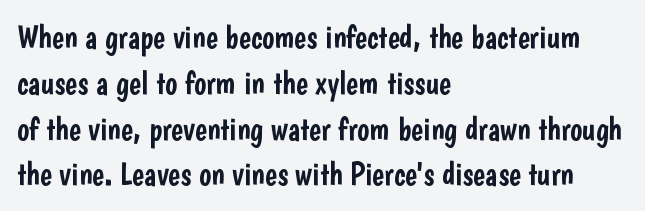
The image shows 32 px condensed sans-serif type, upright; set left-aligned, normal line spacing (1.43x), normal letter spacing, not underlined; low stroke contrast and a medium x-height.
